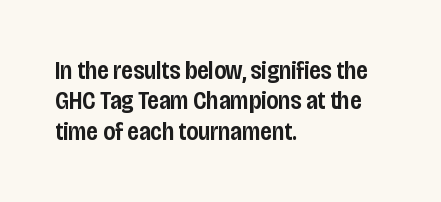
{"italic": "no", "bold": "semi", "underline": "no", "align": "left", "line_spacing_ratio": 1.22, "letter_spacing": "normal", "letter_spacing_em": 0.0, "glyph_px": 25}
